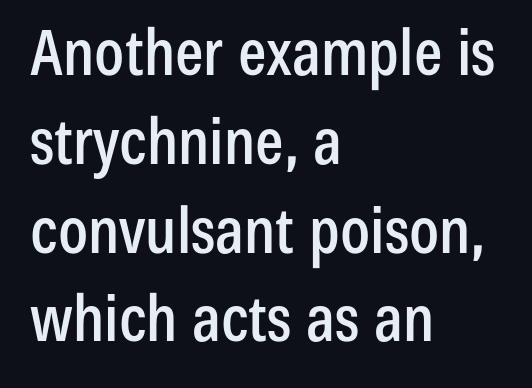
{"serif": "no", "italic": "no", "width": "condensed", "stroke_contrast": "low", "x_height": "medium", "monospaced": "no", "underline": "no", "align": "left", "line_spacing": "normal", "line_spacing_ratio": 1.41, "letter_spacing": "normal", "letter_spacing_em": 0.0, "glyph_px": 63}
